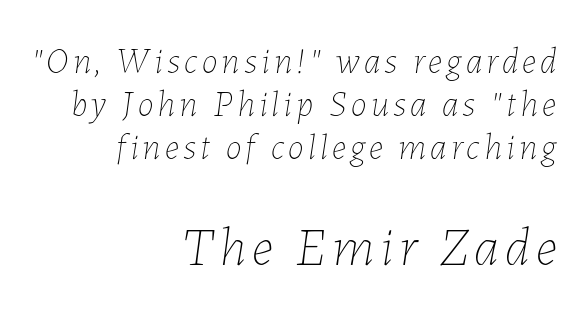
Teacher's note: observe the even right margin — that is flush-right alignment. These lines are rendered in a variable-pitch font. Small over large — that's the arrangement of the two blocks here. The strip under each line holds only bare page.
